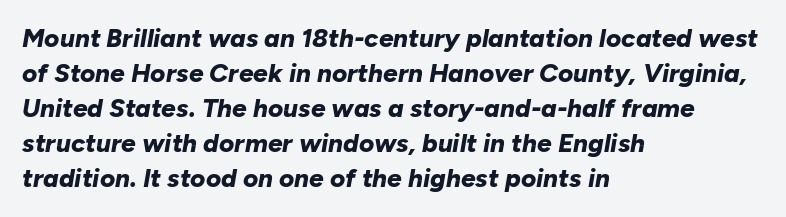
Q: Is the text bold? A: Yes.
Q: Is the text italic (slanted)? A: Yes, it leans right by about 10 degrees.
Q: Is the text underlined? A: No.
Q: How is the paragraph aligned? A: Left-aligned.
Q: Is the spacing between letters normal or unusually wide? A: Normal.
Q: Is the spacing between lines tight, normal or loose? A: Normal.
